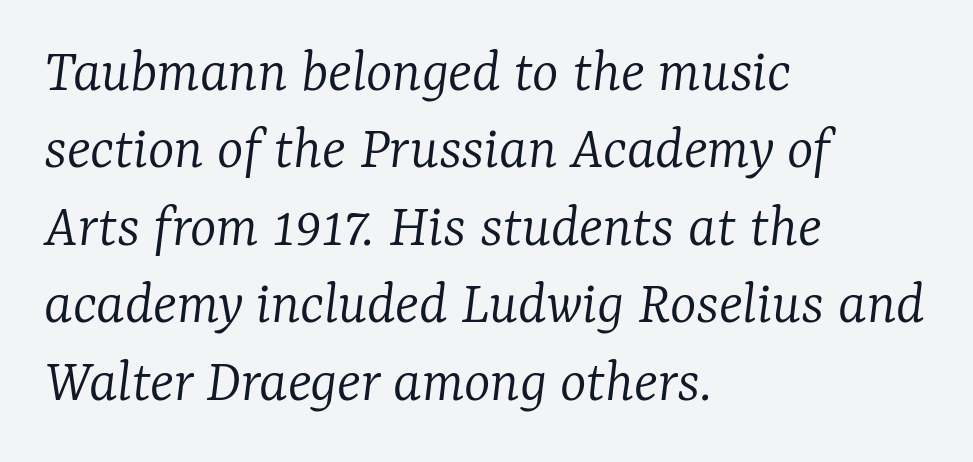
{"serif": "yes", "italic": "yes", "lean": "right", "slant_degrees": 7, "bold": "no", "weight": "light", "width": "normal", "stroke_contrast": "low", "x_height": "medium", "monospaced": "no", "underline": "no", "align": "left", "line_spacing_ratio": 1.23, "letter_spacing": "normal", "letter_spacing_em": 0.0, "glyph_px": 63}
